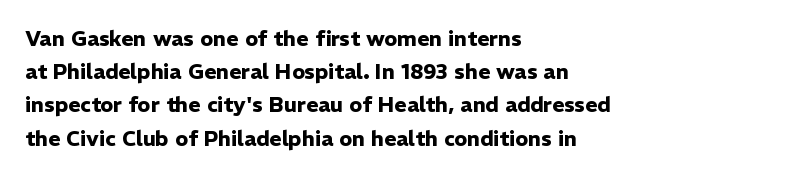
The image shows 21 px bold type, upright; set left-aligned, normal line spacing (1.58x), normal letter spacing, not underlined.
